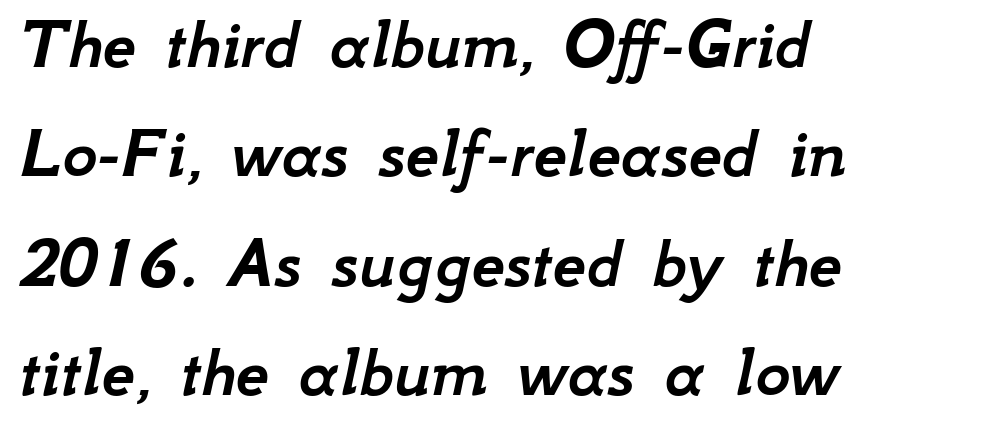
{"italic": "yes", "lean": "right", "slant_degrees": 12, "width": "normal", "stroke_contrast": "low", "x_height": "small", "monospaced": "no", "underline": "no", "align": "left", "line_spacing": "normal", "line_spacing_ratio": 1.46, "letter_spacing": "normal", "letter_spacing_em": 0.0, "glyph_px": 75}
